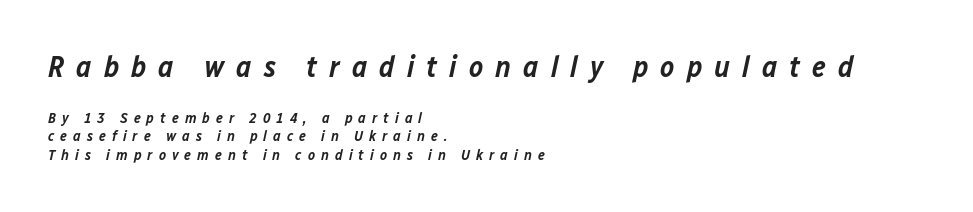
The image shows 30 px semibold type, italic (leaning right); set left-aligned, line spacing 1.21x, unusually wide letter spacing (+0.4 em), not underlined; the first (top) block is 2.0x larger; low stroke contrast and a medium x-height.
